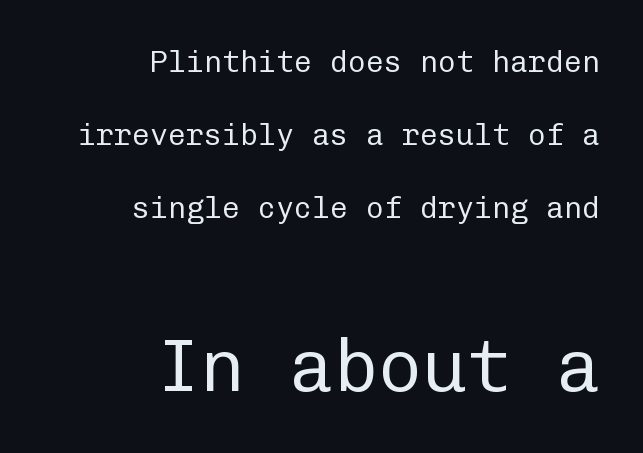
{"serif": "no", "italic": "no", "bold": "no", "weight": "regular", "width": "normal", "stroke_contrast": "low", "x_height": "medium", "monospaced": "yes", "underline": "no", "align": "right", "line_spacing": "loose", "line_spacing_ratio": 2.43, "letter_spacing": "normal", "letter_spacing_em": 0.0, "larger_block": "second", "size_ratio": 2.47, "glyph_px": 74}
